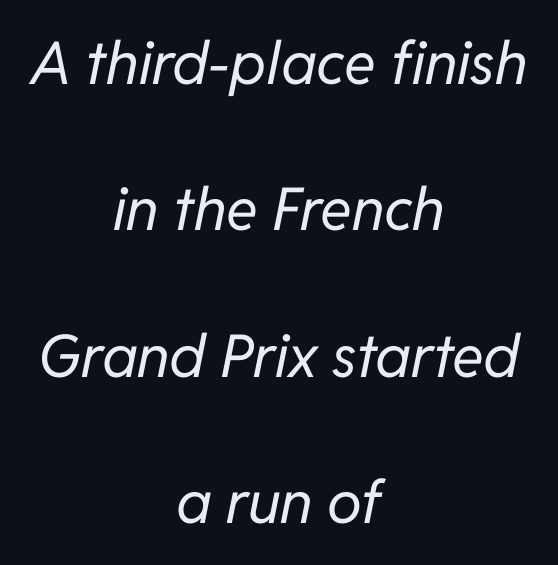
The image shows 59 px regular-weight type, italic (leaning right); set centered, loose line spacing (2.48x), normal letter spacing, not underlined; low stroke contrast and a medium x-height.
